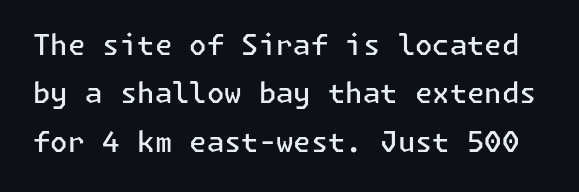
{"serif": "no", "italic": "no", "bold": "semi", "weight": "semibold", "width": "normal", "stroke_contrast": "low", "x_height": "medium", "underline": "no", "line_spacing_ratio": 1.73, "letter_spacing": "normal", "letter_spacing_em": 0.0, "glyph_px": 28}
